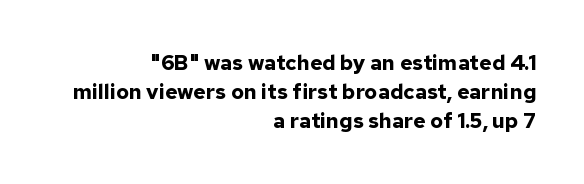
Thick stems and heavy bowls — unmistakably bold. Honestly, the row spacing looks completely unremarkable. This is the regular roman posture of the typeface. The zone under the glyphs is completely vacant.
